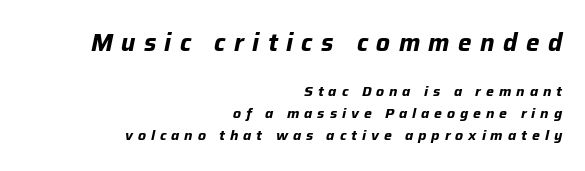
Q: Is the text bold? A: Yes.
Q: Is the text italic (slanted)? A: Yes, it leans right by about 12 degrees.
Q: Is the text underlined? A: No.
Q: How is the paragraph aligned? A: Right-aligned.
Q: Is the spacing between letters normal or unusually wide? A: Unusually wide.
Q: Is the spacing between lines tight, normal or loose? A: Normal.
Q: Which block of text is set in a larger size, the first (top) or the second (bottom)? A: The first (top) one.
